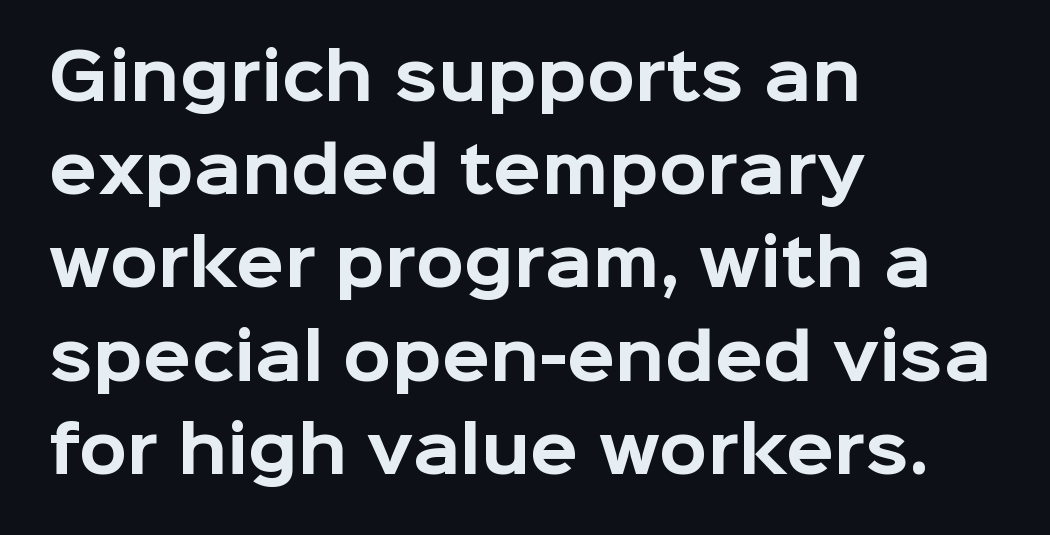
Q: Is the text bold? A: Yes.
Q: Is the text italic (slanted)? A: No, it is upright.
Q: Is the typeface a serif or a sans-serif typeface? A: Sans-serif.
Q: Is the text underlined? A: No.
Q: How is the paragraph aligned? A: Left-aligned.
Q: Is the spacing between letters normal or unusually wide? A: Normal.
Q: Is the spacing between lines tight, normal or loose? A: Normal.
Q: Width (condensed, normal, or wide)? A: Normal.
Q: Stroke contrast? A: Low.
Q: x-height? A: Medium.
Q: Monospaced? A: No.
